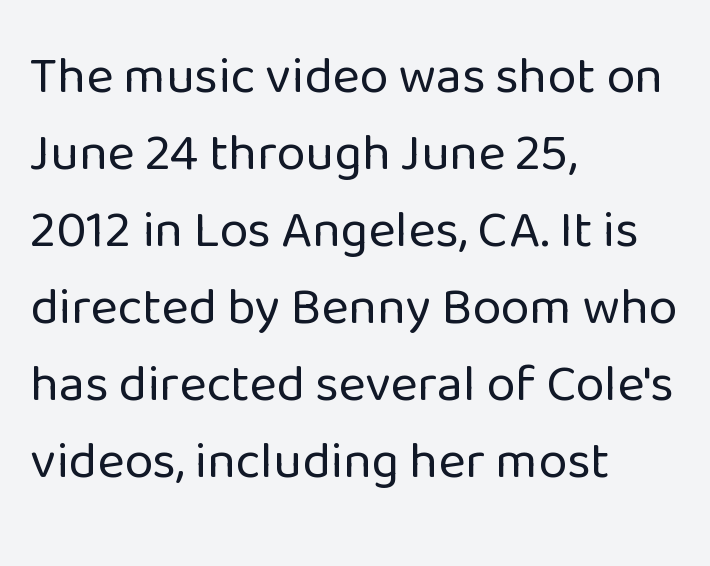
The image shows 52 px regular-weight sans-serif type, upright; set left-aligned, normal line spacing (1.48x), normal letter spacing, not underlined; low stroke contrast and a medium x-height.
